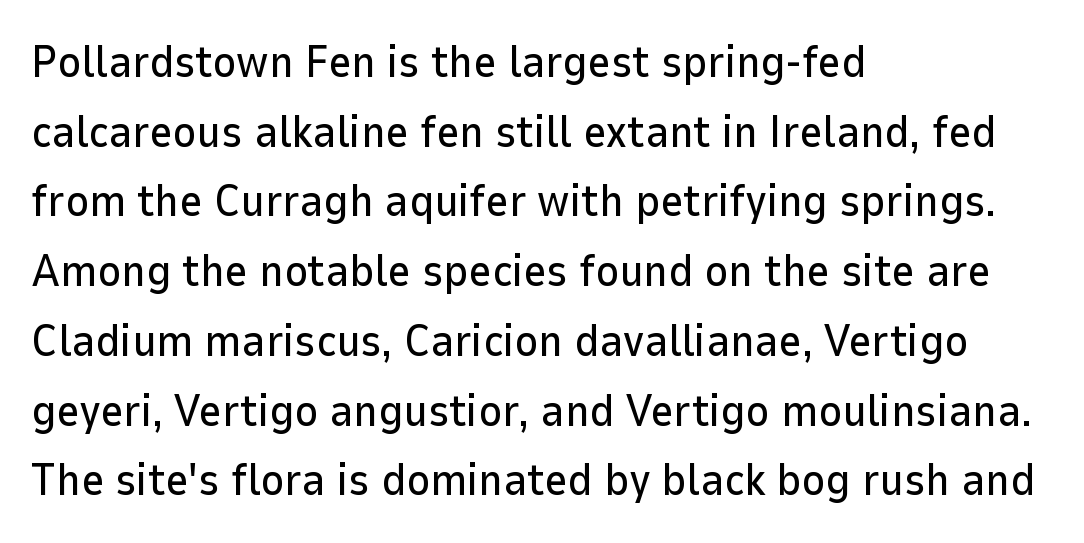
{"serif": "no", "italic": "no", "width": "normal", "stroke_contrast": "low", "x_height": "medium", "monospaced": "no", "underline": "no", "align": "left", "line_spacing": "normal", "line_spacing_ratio": 1.55, "letter_spacing": "normal", "letter_spacing_em": 0.0, "glyph_px": 45}
